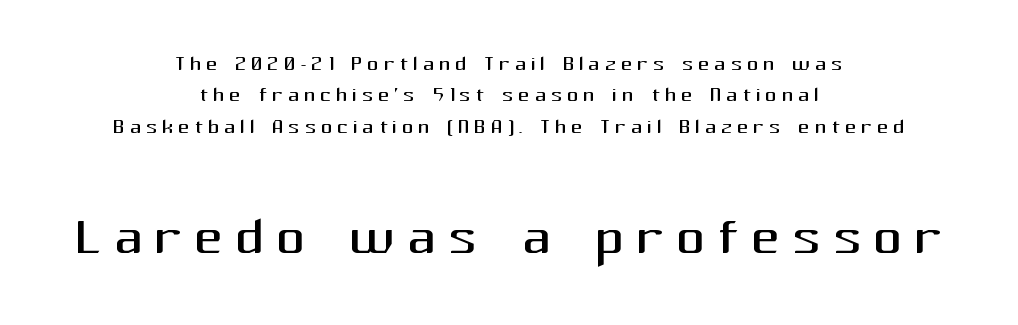
{"serif": "no", "italic": "no", "bold": "no", "weight": "regular", "width": "normal", "stroke_contrast": "medium", "x_height": "medium", "monospaced": "no", "underline": "no", "align": "center", "line_spacing": "tight", "line_spacing_ratio": 1.08, "larger_block": "second", "size_ratio": 2.52, "glyph_px": 73}
